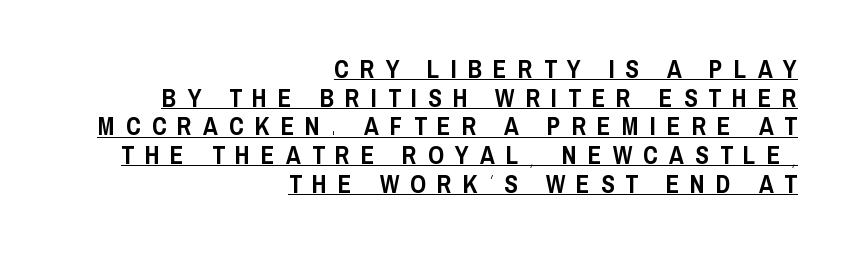
{"italic": "no", "underline": "yes", "align": "right", "line_spacing": "tight", "line_spacing_ratio": 1.15, "letter_spacing": "wide", "letter_spacing_em": 0.44, "glyph_px": 25}
